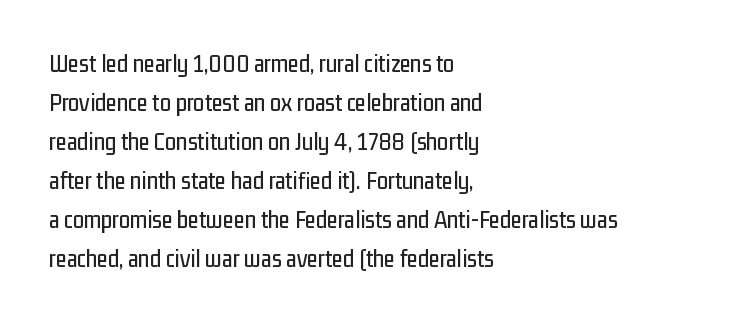
The horizontal fit of the characters is conventional and even. The passage shown stacks its lines at a standard gap. The letters stand straight up with perfectly vertical stems. Descender tails drop into unmarked territory. Is the block centered? No — it sits flush against the left margin.
